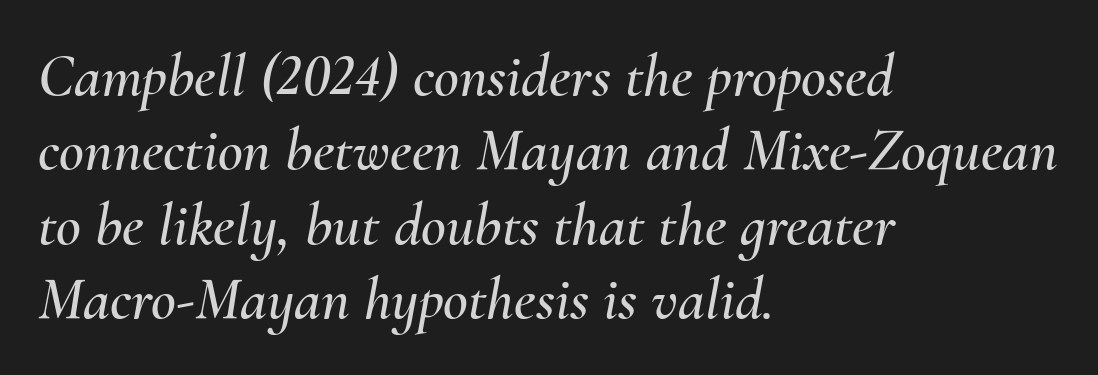
Q: Is the text italic (slanted)? A: Yes, it leans right by about 10 degrees.
Q: Is the text underlined? A: No.
Q: How is the paragraph aligned? A: Left-aligned.
Q: Is the spacing between letters normal or unusually wide? A: Normal.
Q: Width (condensed, normal, or wide)? A: Normal.
Q: Stroke contrast? A: Medium.
Q: x-height? A: Small.
Q: Monospaced? A: No.
